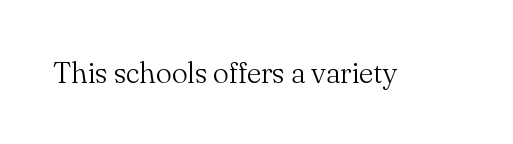
Think of a printed novel: that variable character pitch is what you see here. Glyph-to-glyph distance matches everyday printed text. A typesetter would mark this as roman, not italic. Look at the bottom of the vertical strokes: they flare into serifs here. Rule under the text: the space is simply empty. The strokes are not fattened; the text isn't bold.
